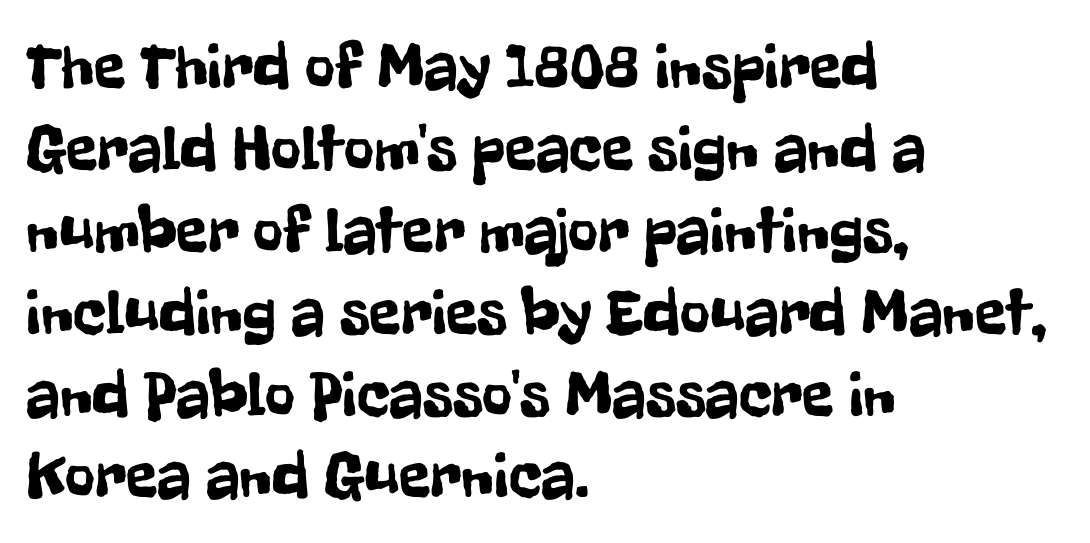
Baseline-to-baseline distance is the conventional proportion of letter height. The letters carry no serifs — their stems end cleanly without finishing strokes. Ascenders rise straight up at ninety degrees. Quick note: underline off. Looks like regular typesetting: each glyph gets only the width it needs.
